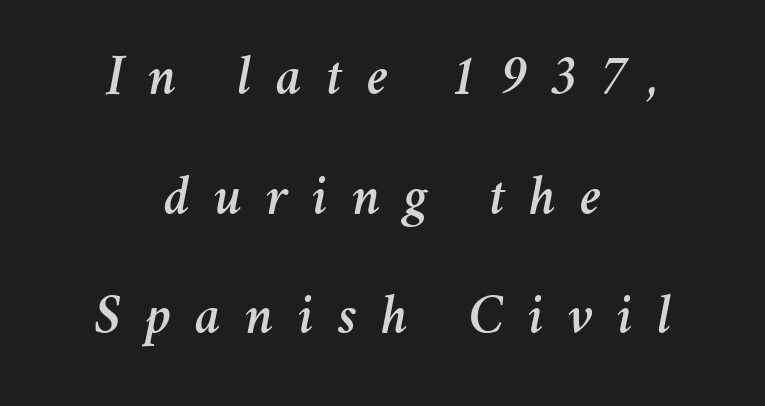
The area under the type is left untouched. Compared with a flush-left layout, this one balances lines on the center instead. Loose tracking; the words dissolve into strings of separated letters. Is the type slanted? Yes — the strokes lean at a clear angle. Each letter keeps its own natural width here, so spacing adapts to shape. Leading: increased.
